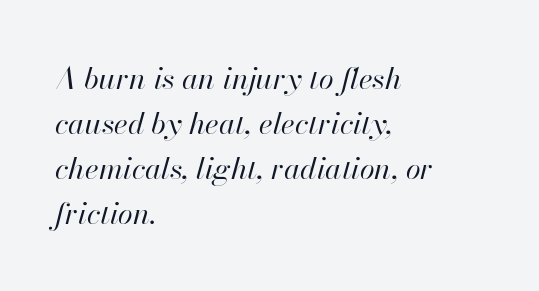
Looks like regular typesetting: each glyph gets only the width it needs. Teacher's note: observe the even left margin — that is flush-left alignment. The rendering applies a slant to the glyphs. The letters sit at their default tracking, neither squeezed nor spread. Successive baselines arrive at the customary interval. Underlining? Definitely not there.
